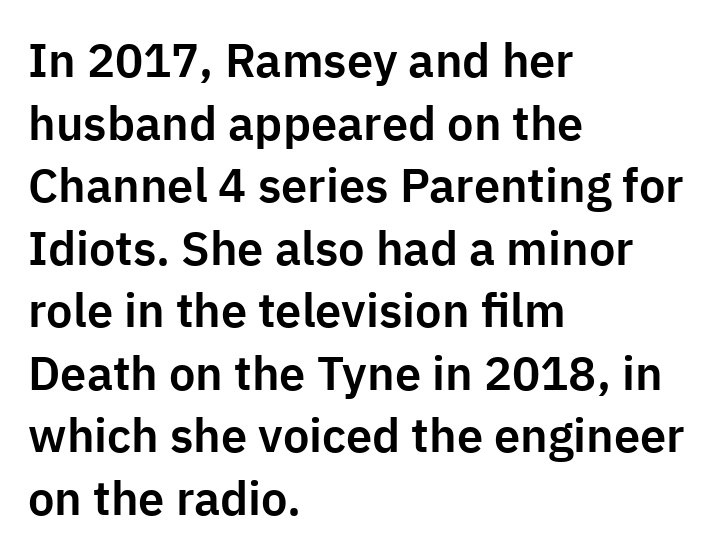
Q: Is the text italic (slanted)? A: No, it is upright.
Q: Is the typeface a serif or a sans-serif typeface? A: Sans-serif.
Q: Is the text underlined? A: No.
Q: How is the paragraph aligned? A: Left-aligned.
Q: Is the spacing between letters normal or unusually wide? A: Normal.
Q: Is the spacing between lines tight, normal or loose? A: Normal.
Q: Width (condensed, normal, or wide)? A: Normal.
Q: Stroke contrast? A: Low.
Q: x-height? A: Medium.
Q: Monospaced? A: No.
